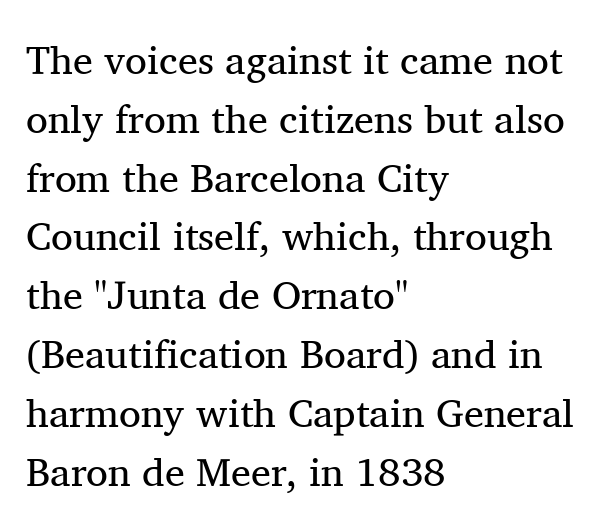
The rendering keeps characters at their native spacing. Unlike italic type, these characters show no tilt at all. This sample has the flowing, uneven cadence of proportional lettering. Think standard paragraph weight, or any step lighter than that. Does the leading feel generous? No, just average.
